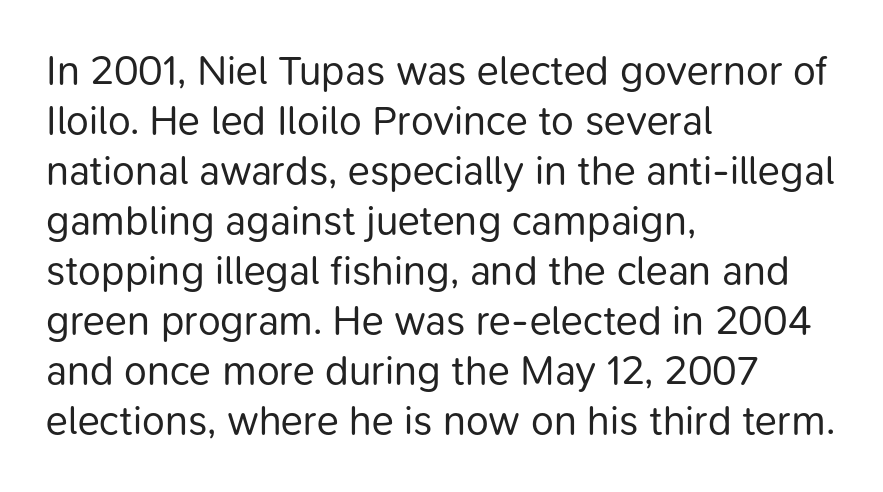
The image shows 41 px regular-weight sans-serif type, upright; set left-aligned, line spacing 1.22x, normal letter spacing, not underlined; low stroke contrast and a medium x-height.
